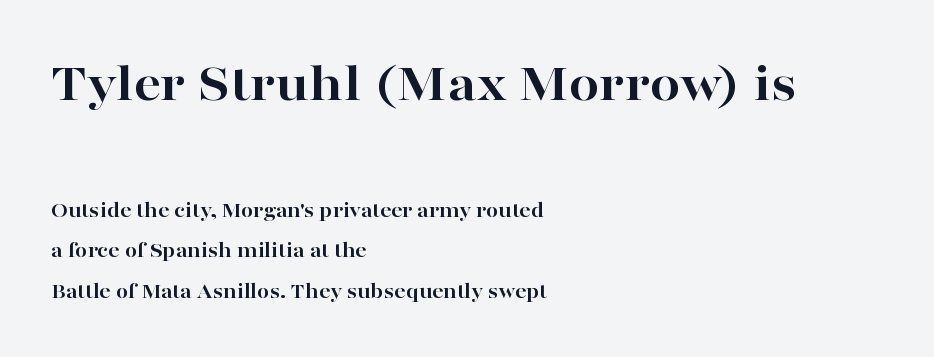
Is there any slant? The stems are plumb. Font category for this specimen: serif. Each letter keeps its own natural width here, so spacing adapts to shape. Caption: bold face, heavy strokes.
